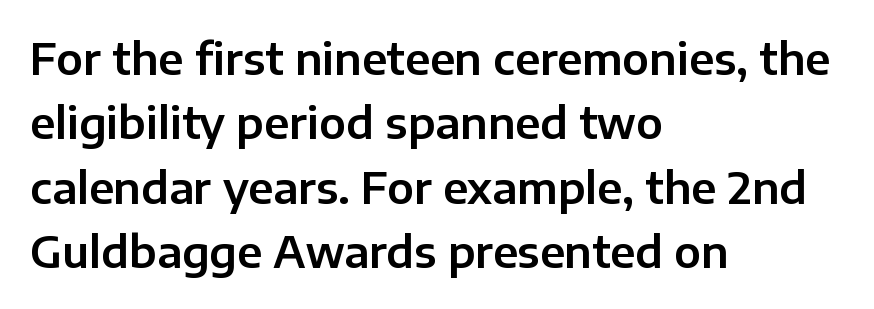
{"serif": "no", "italic": "no", "width": "normal", "stroke_contrast": "low", "x_height": "medium", "monospaced": "no", "underline": "no", "align": "left", "line_spacing": "normal", "line_spacing_ratio": 1.5, "letter_spacing": "normal", "letter_spacing_em": 0.0, "glyph_px": 43}
